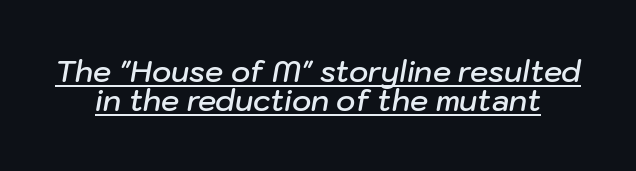
{"italic": "yes", "lean": "right", "slant_degrees": 10, "bold": "semi", "weight": "semibold", "width": "normal", "stroke_contrast": "low", "x_height": "medium", "monospaced": "no", "underline": "yes", "line_spacing": "tight", "line_spacing_ratio": 0.99, "letter_spacing": "normal", "letter_spacing_em": 0.0, "glyph_px": 29}
